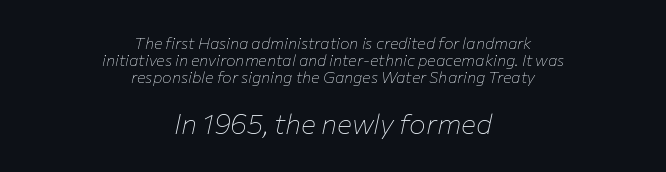
Typeset on center — no edge is straight. The letters advance in unequal steps, a hallmark of proportional type. The passage shown stacks its lines with hardly any gap. The rendering keeps characters at their native spacing.
